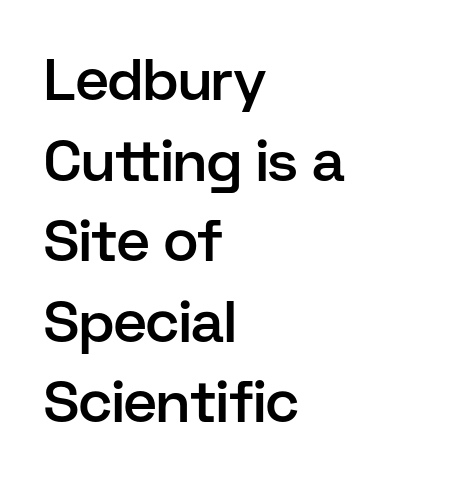
The image shows 58 px semibold sans-serif type, upright; set left-aligned, normal line spacing (1.39x), normal letter spacing, not underlined; low stroke contrast and a medium x-height.
